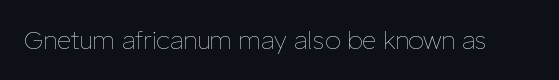
The image shows 25 px text type, upright; set normal letter spacing, not underlined.
